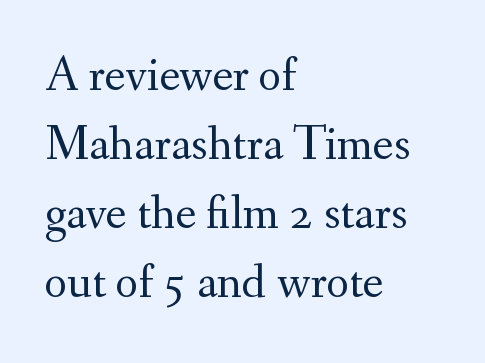
Note: serifs present on the glyphs. A typesetter would call this proportional, since set widths differ per character. The rendering keeps characters at their native spacing. Is there any slant? The stems are plumb. These lines are set flush left with a ragged right edge.
